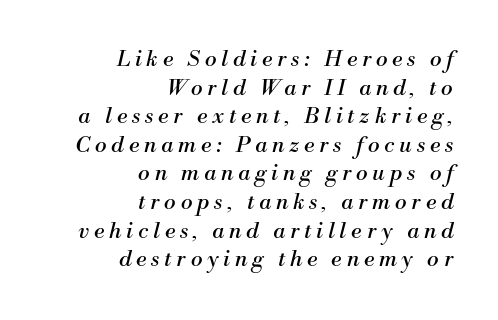
What stands out about the letter spacing? Its width — letters are far apart. Weight: in the light-to-regular range. Notice how the stems are inclined rather than vertical — that's the hallmark of italics. Rows of type keep a routine distance in the vertical direction.
